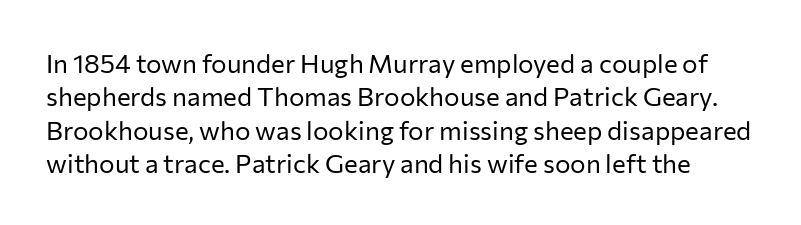
Quick note: interline space is typical. The strokes carry an ordinary text weight at most. Posture: upright roman. A typesetter would call this zero additional tracking. Bare-footed words on every line.
